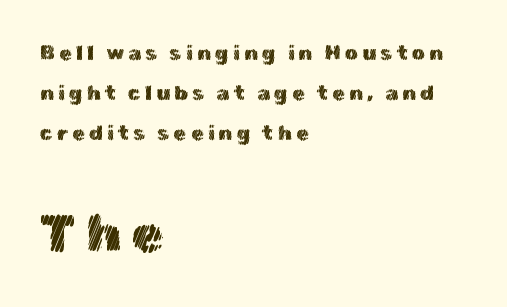
The face used here is proportionally spaced, like ordinary book or web type. Alignment: flush left. Unlike italic type, these characters show no tilt at all. The block sitting lower on the canvas is the one with enlarged characters. Underlining? Definitely not there. What's the leading like? Stretched, with rows far apart.
